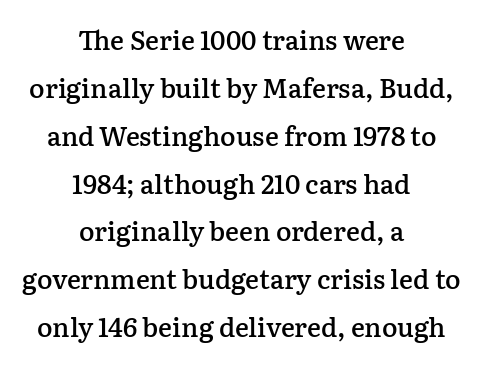
The image shows 26 px text type, upright; set centered, line spacing 1.84x, normal letter spacing, not underlined.
